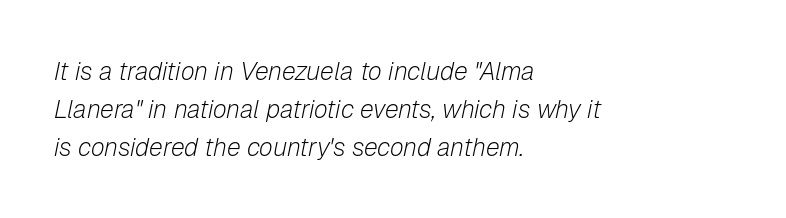
The vertical gap from one line to the next is medium. You could call the tracking neutral — neither tight nor loose. Bare-footed words on every line. Horizontal alignment here is leftward, the default for most running prose. Stems here are at most as thick as an everyday book face. Notice how the stems are inclined rather than vertical — that's the hallmark of italics.
